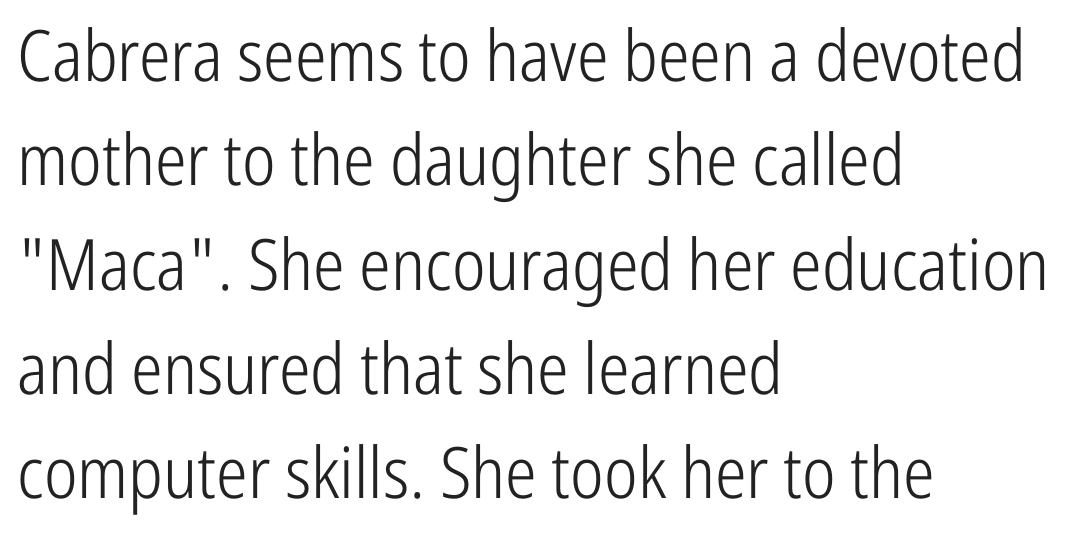
The typesetting does not lean heavy: it is not bold. Ascenders rise straight up at ninety degrees. Is the block centered? No — it sits flush against the left margin. This rendering leaves character spacing at its baseline value. The characters display no serif detailing; their extremities are plain.
